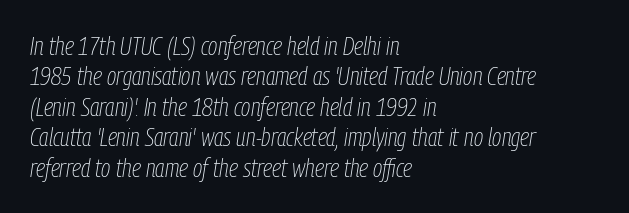
{"italic": "yes", "lean": "right", "slant_degrees": 9, "bold": "no", "underline": "no", "align": "left", "line_spacing_ratio": 1.22, "letter_spacing": "normal", "letter_spacing_em": 0.0, "glyph_px": 25}
